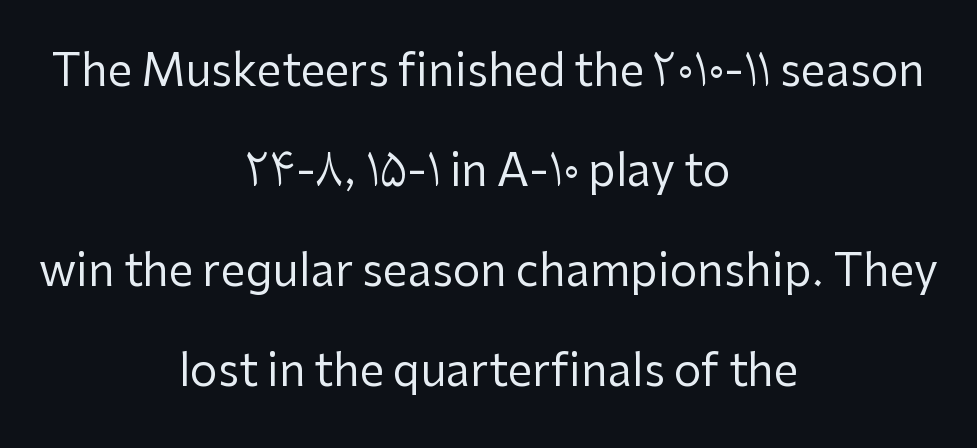
The image shows 44 px regular-weight sans-serif type, upright; set centered, loose line spacing (2.27x), normal letter spacing, not underlined; low stroke contrast and a medium x-height.
